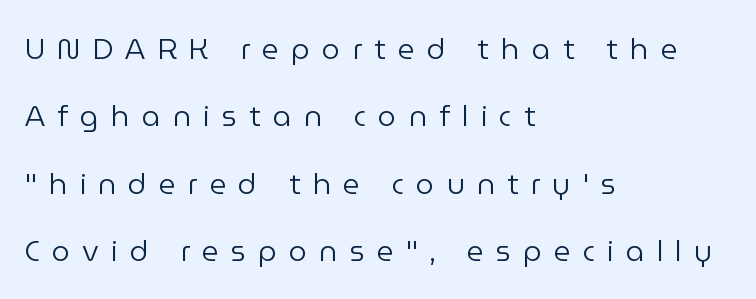
{"serif": "no", "italic": "no", "bold": "no", "weight": "regular", "width": "normal", "stroke_contrast": "low", "x_height": "medium", "monospaced": "no", "underline": "no", "align": "left", "line_spacing": "loose", "line_spacing_ratio": 2.32, "letter_spacing": "wide", "letter_spacing_em": 0.42, "glyph_px": 29}
